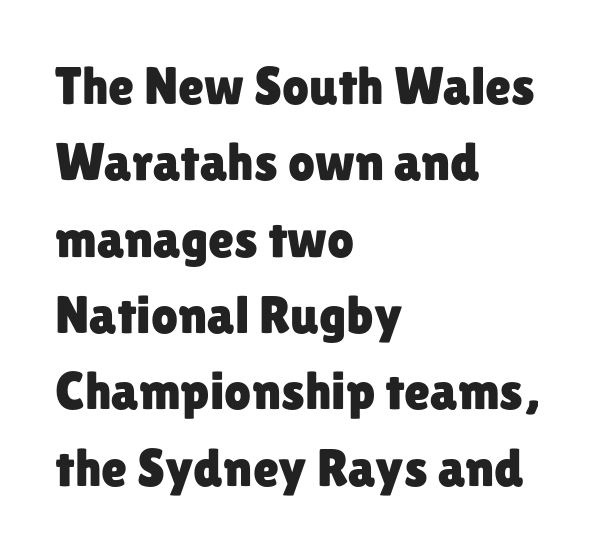
Q: Is the text italic (slanted)? A: No, it is upright.
Q: Is the typeface a serif or a sans-serif typeface? A: Sans-serif.
Q: Is the text underlined? A: No.
Q: How is the paragraph aligned? A: Left-aligned.
Q: Is the spacing between letters normal or unusually wide? A: Normal.
Q: Is the spacing between lines tight, normal or loose? A: Normal.
Q: Width (condensed, normal, or wide)? A: Normal.
Q: Stroke contrast? A: Low.
Q: x-height? A: Medium.
Q: Monospaced? A: No.
